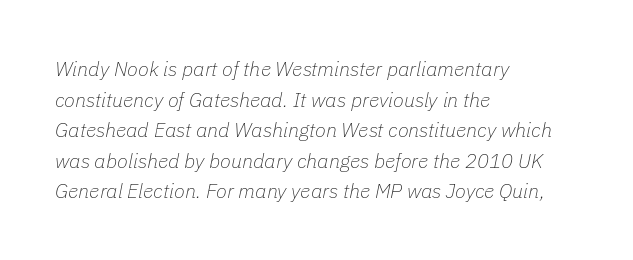
The image shows 20 px text type, italic (leaning right); set left-aligned, normal line spacing (1.53x), normal letter spacing, not underlined.
